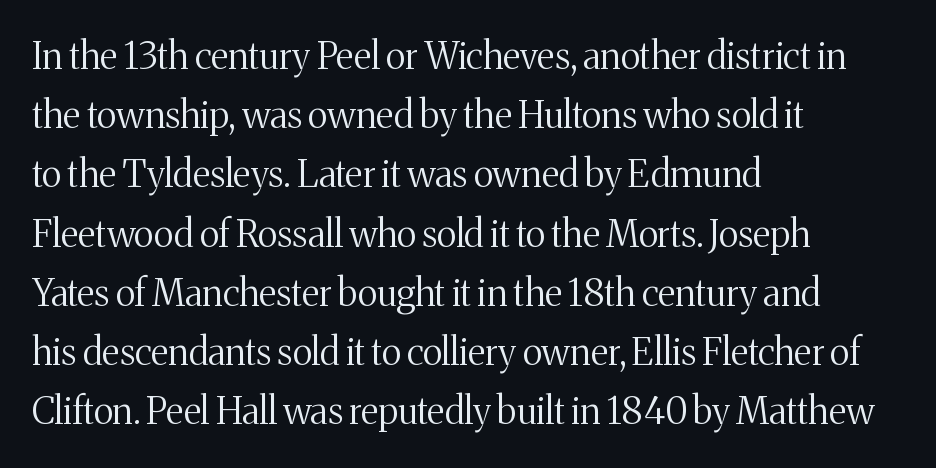
The image shows 37 px regular-weight serif type, upright; set left-aligned, normal line spacing (1.6x), normal letter spacing, not underlined; medium stroke contrast and a medium x-height.
